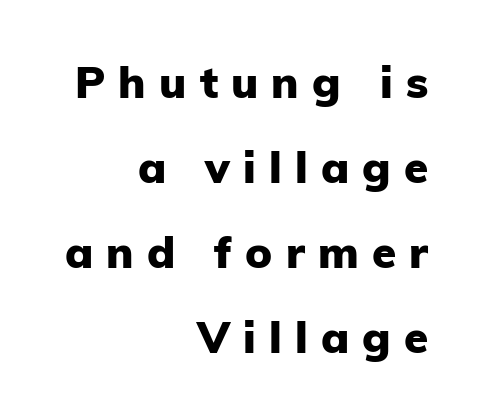
The typesetter chose a ragged-left arrangement here. The space directly below the letters is spotless. Letter spacing: wide. Set as a true bold cut, around the 700 mark. Successive baselines arrive slowly, with a big drop between each.
